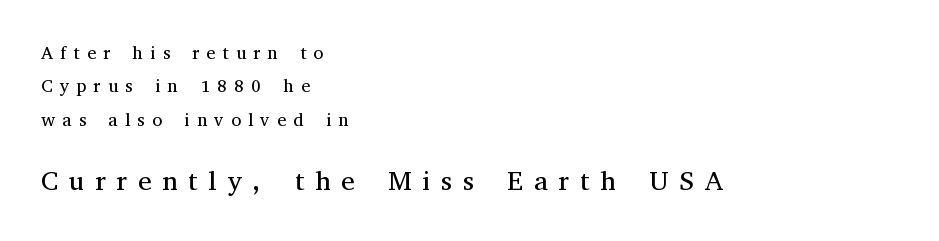
Q: Is the text bold? A: No.
Q: Is the text italic (slanted)? A: No, it is upright.
Q: Is the text underlined? A: No.
Q: How is the paragraph aligned? A: Left-aligned.
Q: Is the spacing between letters normal or unusually wide? A: Unusually wide.
Q: Which block of text is set in a larger size, the first (top) or the second (bottom)? A: The second (bottom) one.
